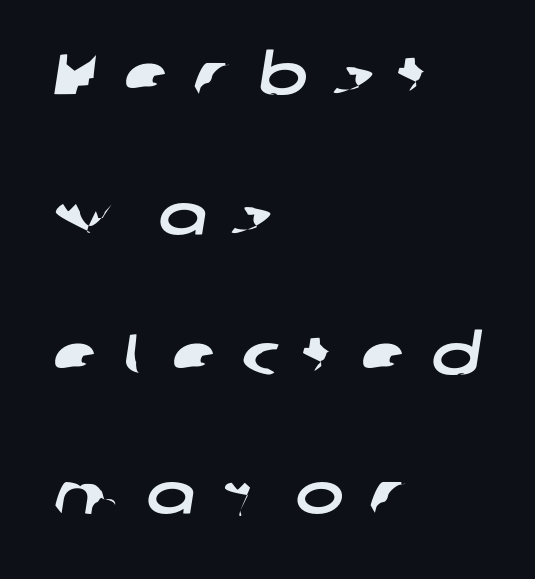
Spacing between characters has been opened up far beyond the box default. Underline: absent. Type style note: lacks serifs. Visually the block forms a straight wall on the left and a jagged coastline on the right. These lines are rendered in a variable-pitch font.
